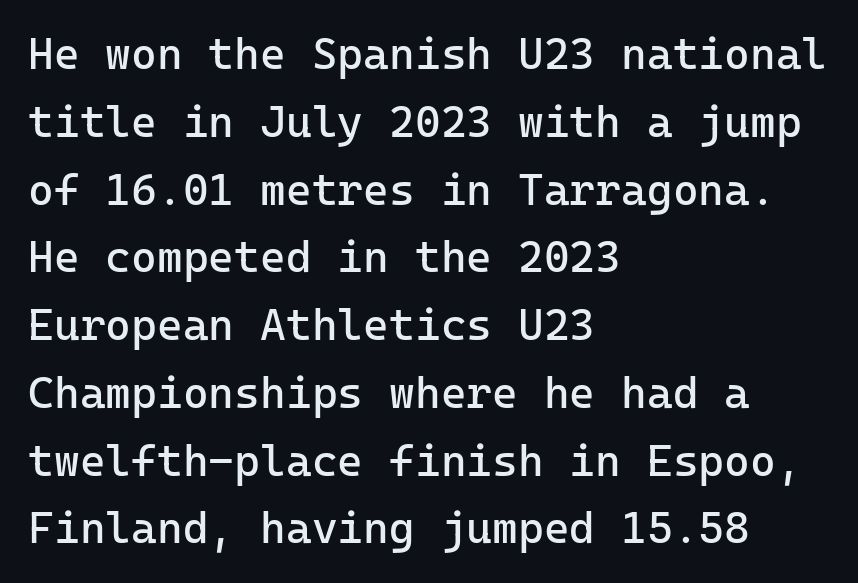
{"serif": "no", "italic": "no", "bold": "no", "weight": "regular", "width": "normal", "stroke_contrast": "low", "x_height": "medium", "underline": "no", "align": "left", "line_spacing": "normal", "line_spacing_ratio": 1.54, "letter_spacing": "normal", "letter_spacing_em": 0.0, "glyph_px": 44}
